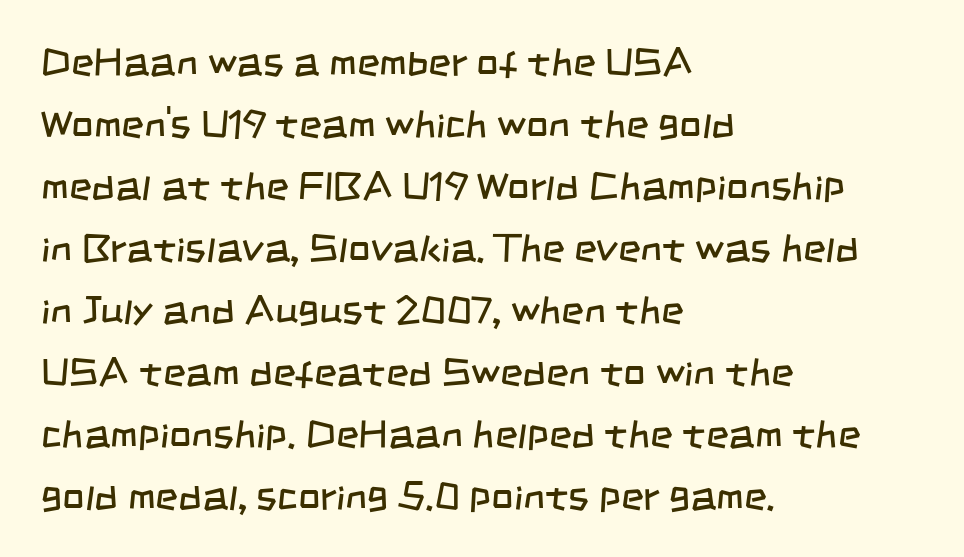
Nothing heavy about these letters — not bold at all. This sample is left-justified, so line endings fall wherever the words run out. Nobody drew a line under any word here. Is the letter spacing exaggerated? No — it looks like the ordinary default. Successive baselines arrive at the customary interval. Looks like regular typesetting: each glyph gets only the width it needs.
